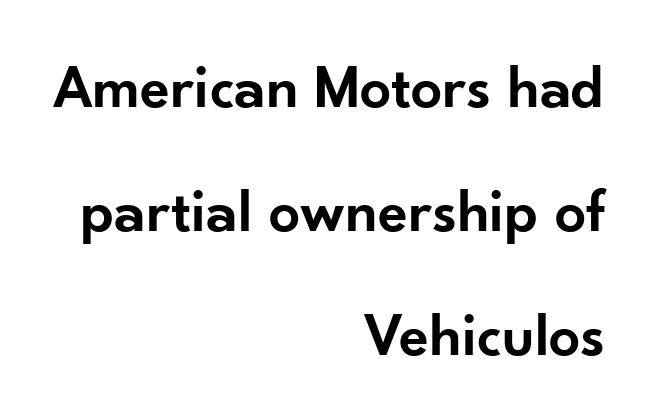
{"serif": "no", "italic": "no", "bold": "semi", "weight": "semibold", "width": "normal", "stroke_contrast": "low", "x_height": "small", "monospaced": "no", "underline": "no", "align": "right", "line_spacing": "loose", "line_spacing_ratio": 2.0, "letter_spacing": "normal", "letter_spacing_em": 0.0, "glyph_px": 62}
